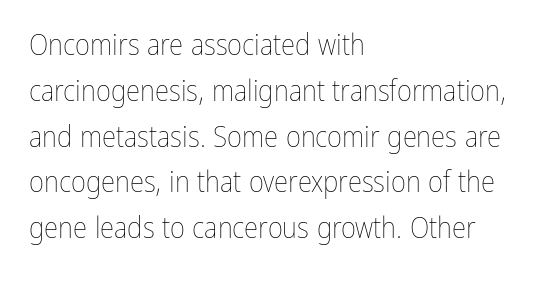
The image shows 29 px thin, condensed type, upright; set left-aligned, normal line spacing (1.58x), normal letter spacing, not underlined; low stroke contrast and a medium x-height.
